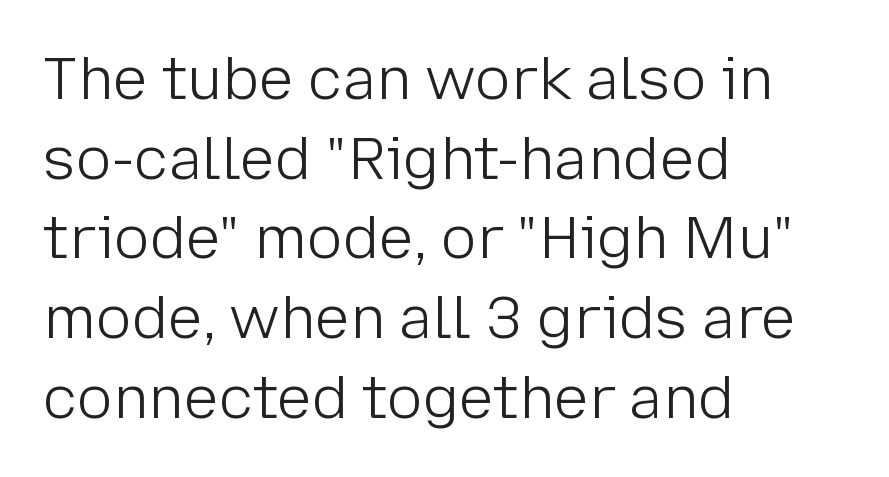
{"serif": "no", "italic": "no", "bold": "no", "weight": "light", "width": "normal", "stroke_contrast": "low", "x_height": "medium", "monospaced": "no", "underline": "no", "align": "left", "line_spacing": "normal", "line_spacing_ratio": 1.35, "letter_spacing": "normal", "letter_spacing_em": 0.0, "glyph_px": 59}
